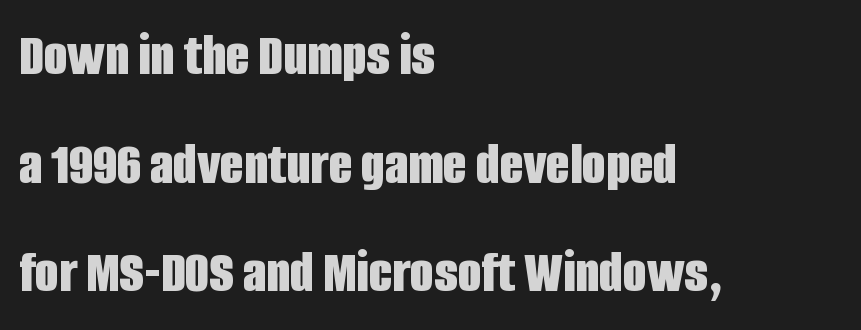
The image shows 61 px bold, condensed sans-serif type, upright; set left-aligned, line spacing 1.78x, normal letter spacing, not underlined; low stroke contrast and a large x-height.
